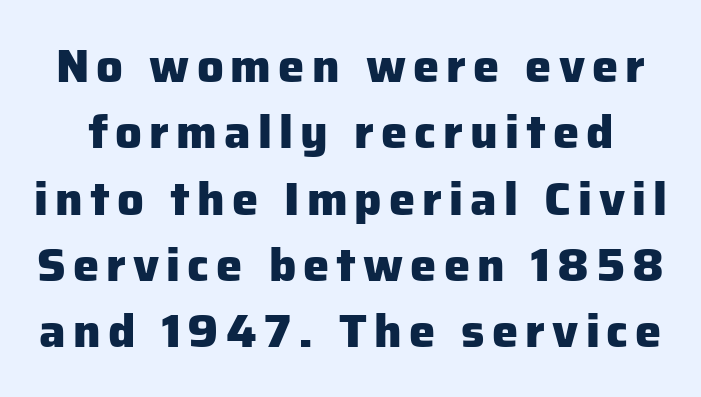
These lines are rendered in a variable-pitch font. Bare-footed words on every line. Grotesque or geometric, the face here clearly has no serifs. These words are printed bold, with thick strokes throughout.
